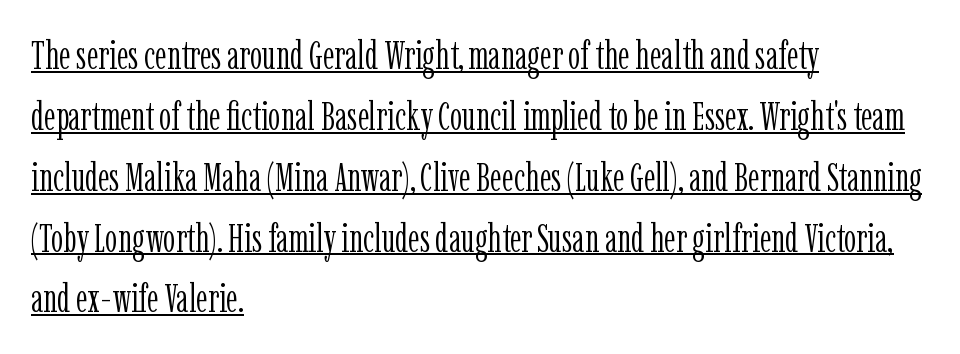
Q: Is the text bold? A: No.
Q: Is the text italic (slanted)? A: No, it is upright.
Q: Is the typeface a serif or a sans-serif typeface? A: Serif.
Q: Is the text underlined? A: Yes.
Q: How is the paragraph aligned? A: Left-aligned.
Q: Is the spacing between letters normal or unusually wide? A: Normal.
Q: Is the spacing between lines tight, normal or loose? A: Normal.
Q: Width (condensed, normal, or wide)? A: Condensed.
Q: Stroke contrast? A: Low.
Q: x-height? A: Medium.
Q: Monospaced? A: No.
